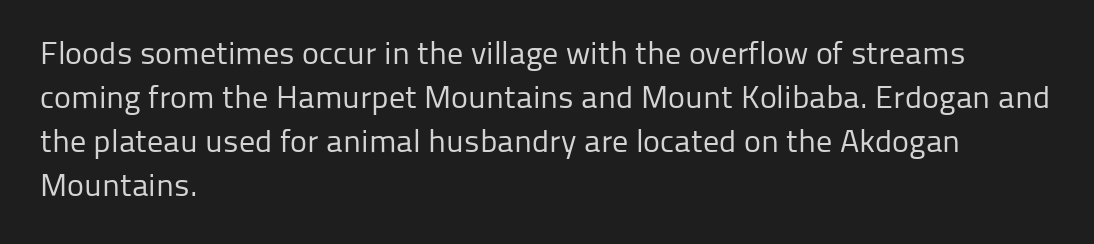
The image shows 32 px regular-weight sans-serif type, upright; set left-aligned, normal line spacing (1.37x), normal letter spacing, not underlined; low stroke contrast and a medium x-height.
